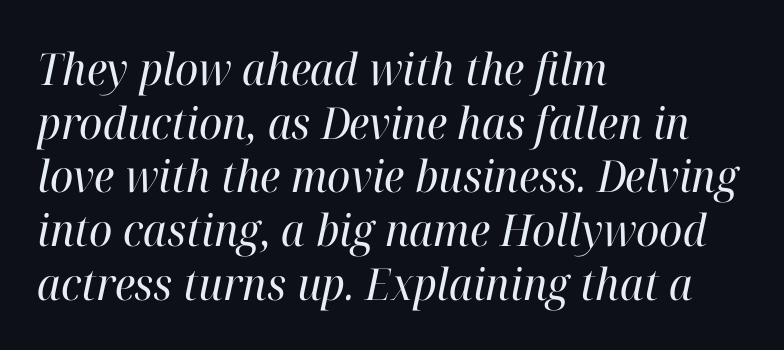
{"serif": "yes", "italic": "yes", "lean": "right", "slant_degrees": 12, "bold": "no", "weight": "regular", "width": "normal", "stroke_contrast": "high", "x_height": "medium", "monospaced": "no", "underline": "no", "align": "left", "line_spacing_ratio": 1.22, "letter_spacing": "normal", "letter_spacing_em": 0.0, "glyph_px": 44}
